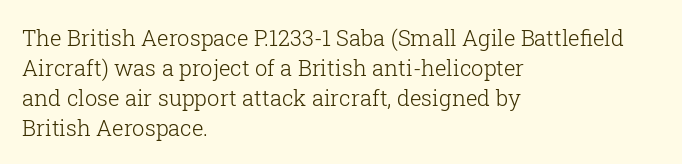
Reading down the column, the eye jumps a familiar distance to each next line. Left-aligned paragraph, ragged on the right. Check under the words: just untouched page. Nope, not italic — everything's standing straight.
